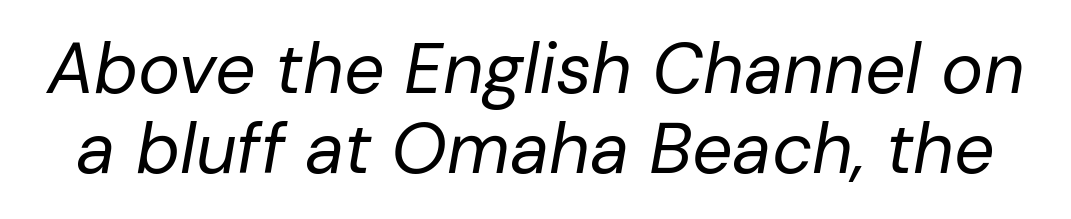
Q: Is the text bold? A: No.
Q: Is the text italic (slanted)? A: Yes, it leans right by about 10 degrees.
Q: Is the text underlined? A: No.
Q: Is the spacing between letters normal or unusually wide? A: Normal.
Q: Is the spacing between lines tight, normal or loose? A: Tight.
Q: Width (condensed, normal, or wide)? A: Normal.
Q: Stroke contrast? A: Low.
Q: x-height? A: Medium.
Q: Monospaced? A: No.
